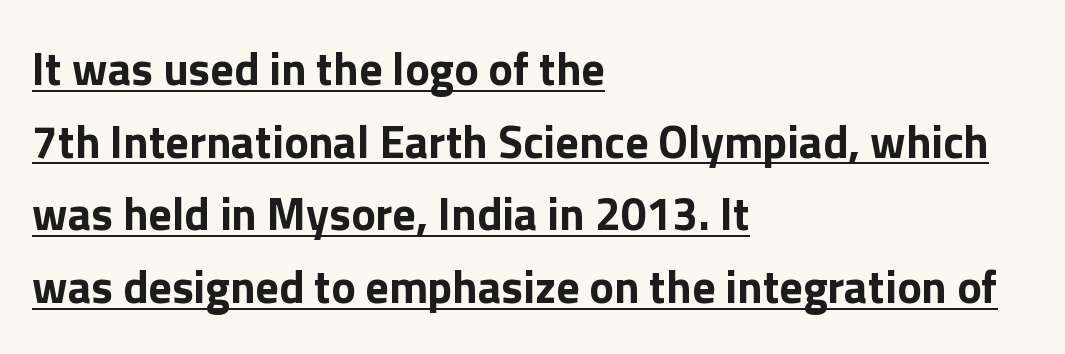
Honestly, the underline is the first thing you notice here. Here the glyphs are tracked normally, forming tight word shapes. The designer went with a sans here, leaving each stem footless. Do the characters align in a grid? No, the font is proportional. The axis of the letterforms is exactly vertical. On the weight axis this lands at bold, roughly 700.
